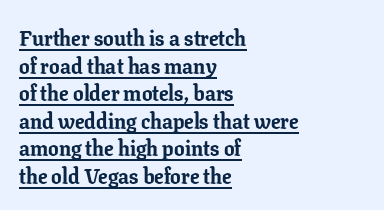
Q: Is the text bold? A: Yes.
Q: Is the text italic (slanted)? A: No, it is upright.
Q: Is the text underlined? A: Yes.
Q: How is the paragraph aligned? A: Left-aligned.
Q: Is the spacing between letters normal or unusually wide? A: Normal.
Q: Is the spacing between lines tight, normal or loose? A: Normal.
